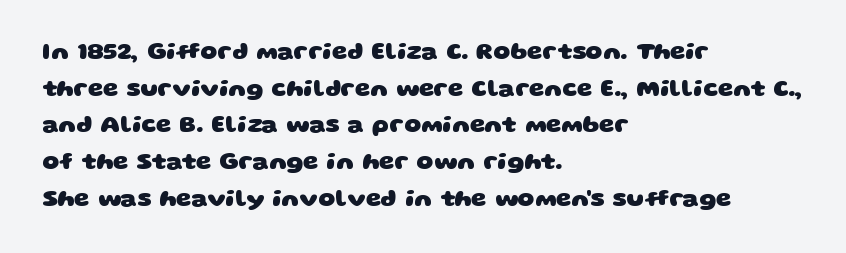
You'd pick this weight for a headline — it's a proper bold. Rule under the text: the space is simply empty. Caption: multi-line text, flush left, ragged right. One glance says typical: line gaps are just what's usual. Honestly, the letter spacing is just normal — you wouldn't notice it.
